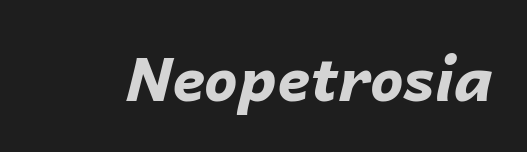
{"italic": "yes", "lean": "right", "slant_degrees": 14, "bold": "yes", "weight": "bold", "width": "normal", "stroke_contrast": "low", "x_height": "medium", "monospaced": "no", "underline": "no", "letter_spacing": "normal", "letter_spacing_em": 0.0, "glyph_px": 60}
